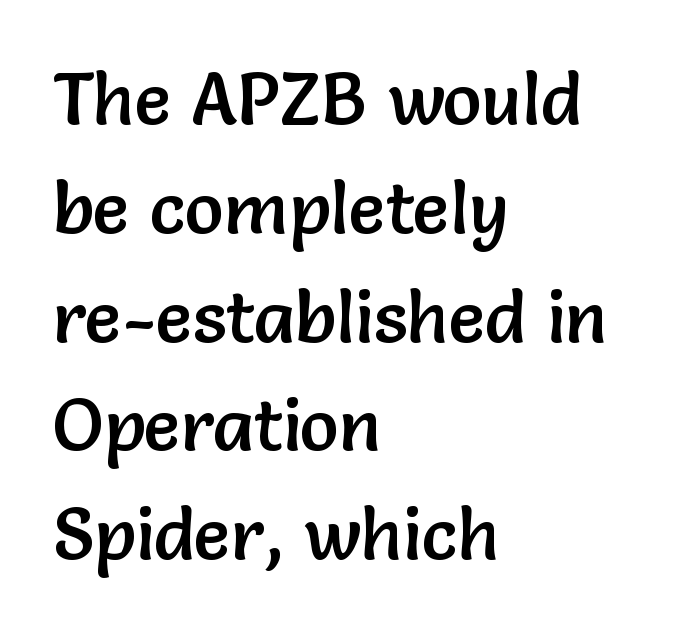
The image shows 73 px sans-serif type, upright; set left-aligned, normal line spacing (1.49x), normal letter spacing, not underlined; low stroke contrast and a medium x-height.
